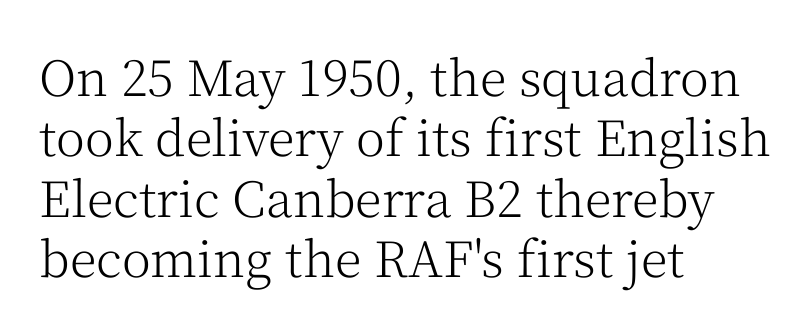
Proportional: the letters do not fall into vertical columns. The lines are quadded left. If you drew a line through each stem, it would be perfectly vertical. This is serif lettering, the kind often seen in printed books. The rendering keeps characters at their native spacing.
